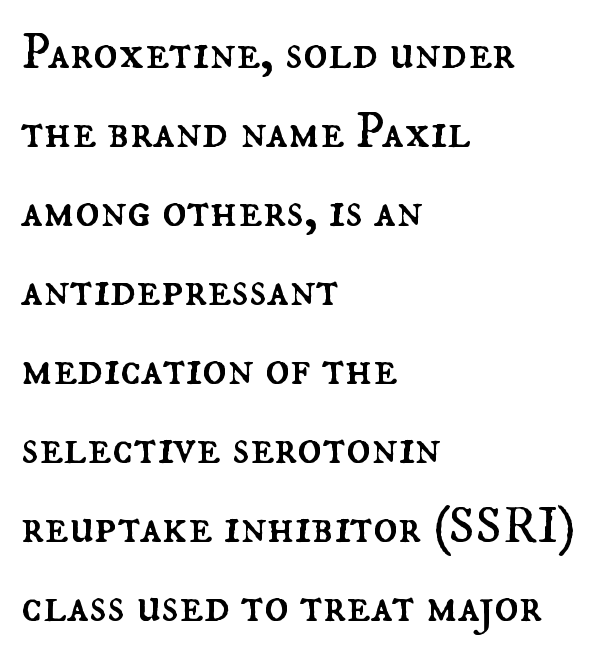
Leading matches the norm, producing a regular column. Unlike italic type, these characters show no tilt at all. You could call the tracking neutral — neither tight nor loose. Only glyphs here, with clear space below each row.
